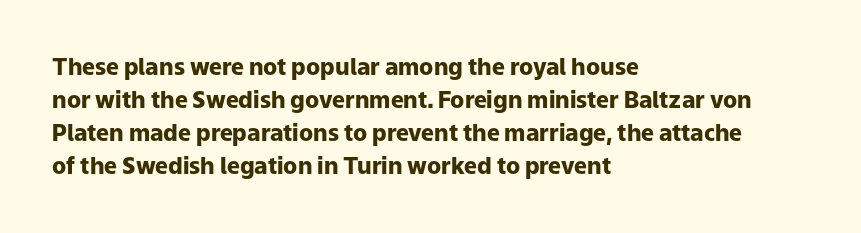
This sample keeps an unexceptional amount of space between lines. Strokes here are thick enough to call this a true bold. A student would call this left alignment; a typographer would say flush left, rag right. You can tell it's not italic because the verticals are truly vertical.
